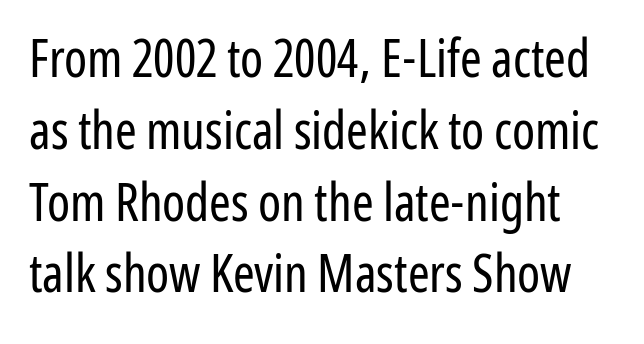
Interline gaps are of average width in this sample. Descenders hang freely into open space. Spacing verdict: proportional, widths tailored to each character. Look at the bottom of the vertical strokes: they stop flat, with no serifs.
